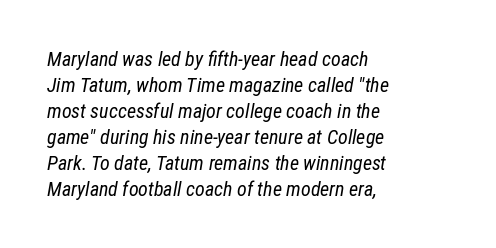
Q: Is the text bold? A: No.
Q: Is the text italic (slanted)? A: Yes, it leans right by about 12 degrees.
Q: Is the text underlined? A: No.
Q: How is the paragraph aligned? A: Left-aligned.
Q: Is the spacing between letters normal or unusually wide? A: Normal.
Q: Is the spacing between lines tight, normal or loose? A: Normal.
